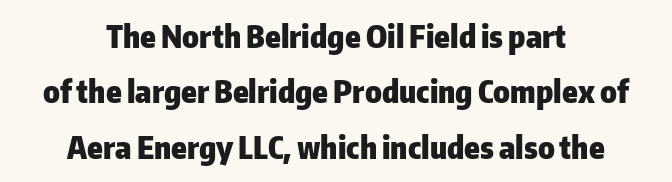
The image shows 31 px heavy sans-serif type, upright; set centered, line spacing 1.79x, normal letter spacing, not underlined; low stroke contrast and a medium x-height.
